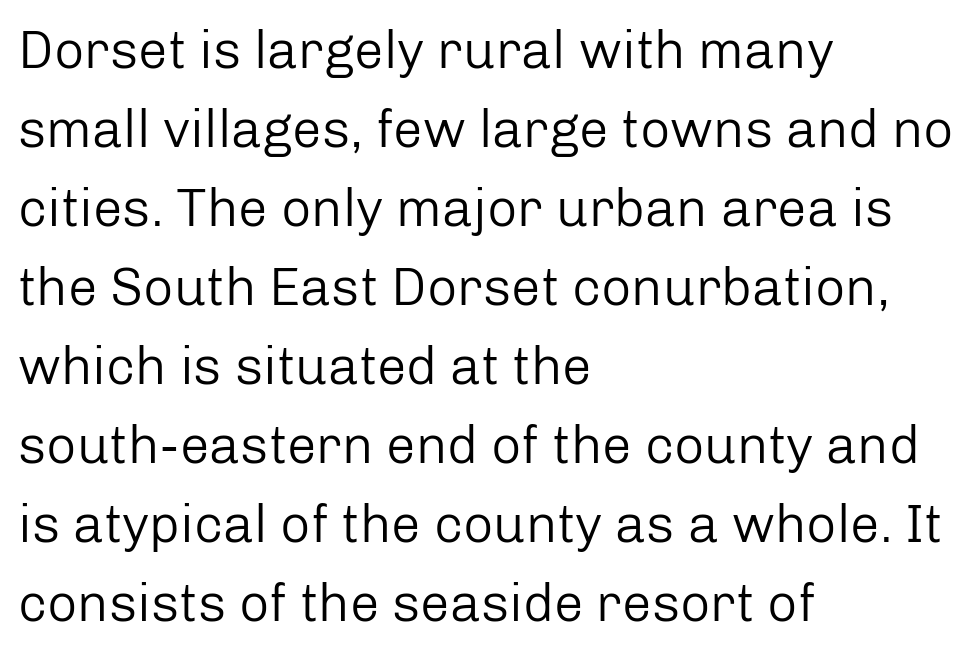
Q: Is the text bold? A: No.
Q: Is the text italic (slanted)? A: No, it is upright.
Q: Is the typeface a serif or a sans-serif typeface? A: Sans-serif.
Q: Is the text underlined? A: No.
Q: How is the paragraph aligned? A: Left-aligned.
Q: Is the spacing between letters normal or unusually wide? A: Normal.
Q: Is the spacing between lines tight, normal or loose? A: Normal.
Q: Width (condensed, normal, or wide)? A: Normal.
Q: Stroke contrast? A: Low.
Q: x-height? A: Medium.
Q: Monospaced? A: No.
